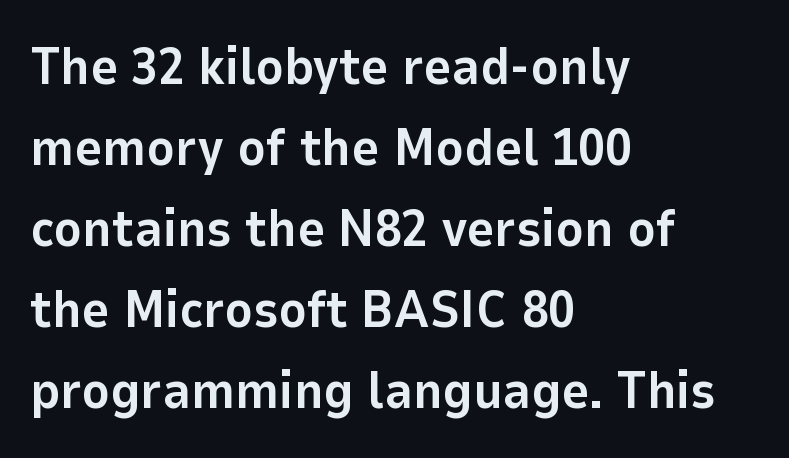
{"serif": "no", "italic": "no", "bold": "yes", "weight": "bold", "width": "normal", "stroke_contrast": "low", "x_height": "medium", "monospaced": "no", "underline": "no", "align": "left", "line_spacing": "normal", "line_spacing_ratio": 1.53, "letter_spacing": "normal", "letter_spacing_em": 0.0, "glyph_px": 53}
